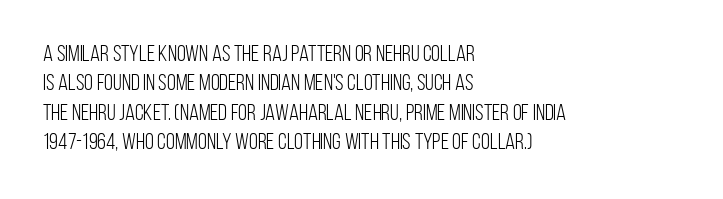
{"italic": "no", "bold": "no", "underline": "no", "align": "left", "line_spacing": "normal", "line_spacing_ratio": 1.28, "letter_spacing": "normal", "letter_spacing_em": 0.0, "glyph_px": 23}
